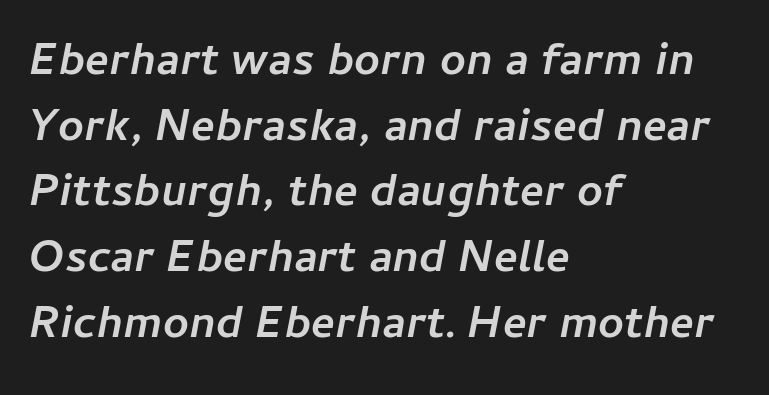
The image shows 45 px semibold type, italic (leaning right); set left-aligned, normal line spacing (1.46x), normal letter spacing, not underlined; low stroke contrast and a medium x-height.
